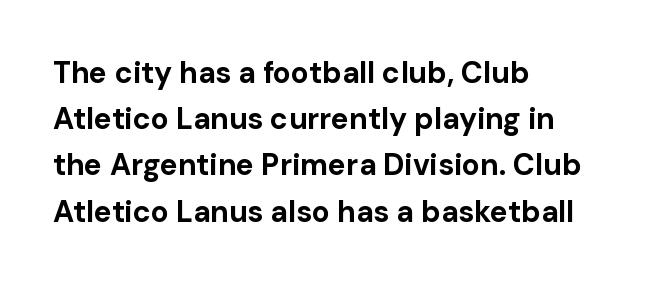
The image shows 30 px bold sans-serif type, upright; set left-aligned, normal line spacing (1.54x), normal letter spacing, not underlined; low stroke contrast and a medium x-height.
